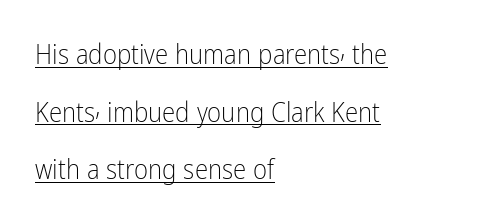
Q: Is the text bold? A: No.
Q: Is the text italic (slanted)? A: No, it is upright.
Q: Is the text underlined? A: Yes.
Q: How is the paragraph aligned? A: Left-aligned.
Q: Is the spacing between letters normal or unusually wide? A: Normal.
Q: Is the spacing between lines tight, normal or loose? A: Loose.
